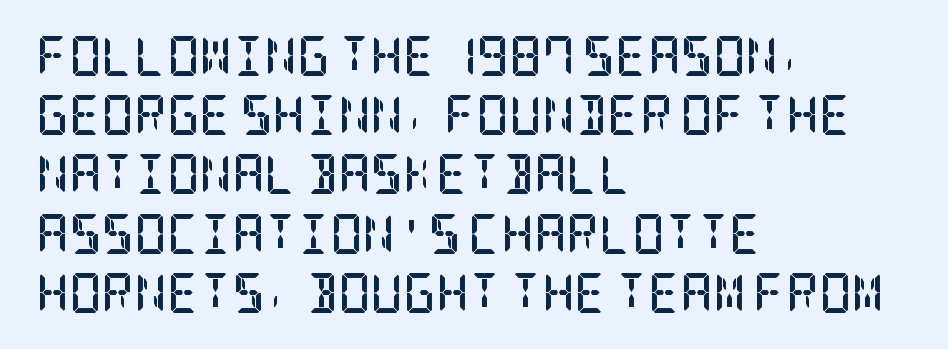
The image shows 40 px semibold, condensed serif type, upright; set left-aligned, normal line spacing (1.48x), normal letter spacing, not underlined; low stroke contrast and a large x-height.
